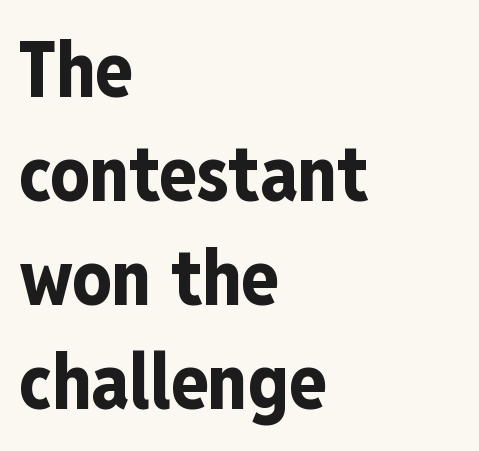
The image shows 77 px bold, condensed sans-serif type, upright; set left-aligned, normal line spacing (1.35x), normal letter spacing, not underlined; low stroke contrast and a medium x-height.
